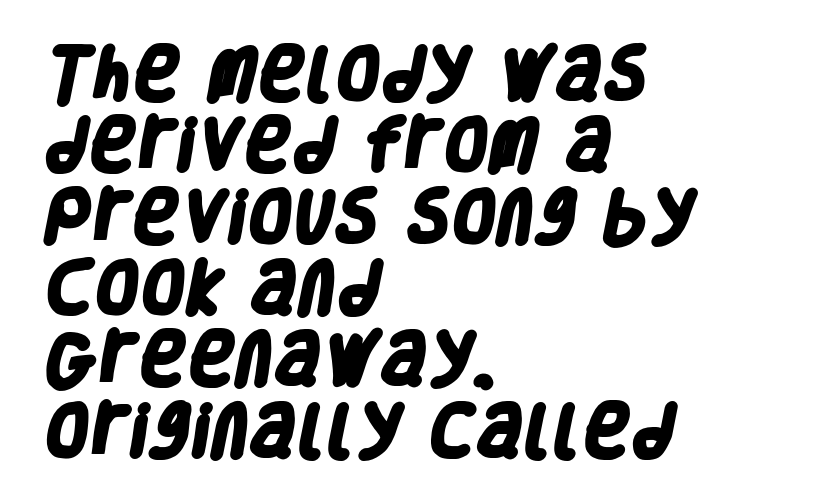
Q: Is the text bold? A: Yes.
Q: Is the typeface a serif or a sans-serif typeface? A: Sans-serif.
Q: Is the text underlined? A: No.
Q: How is the paragraph aligned? A: Left-aligned.
Q: Is the spacing between letters normal or unusually wide? A: Normal.
Q: Width (condensed, normal, or wide)? A: Condensed.
Q: Stroke contrast? A: Low.
Q: x-height? A: Large.
Q: Monospaced? A: No.
